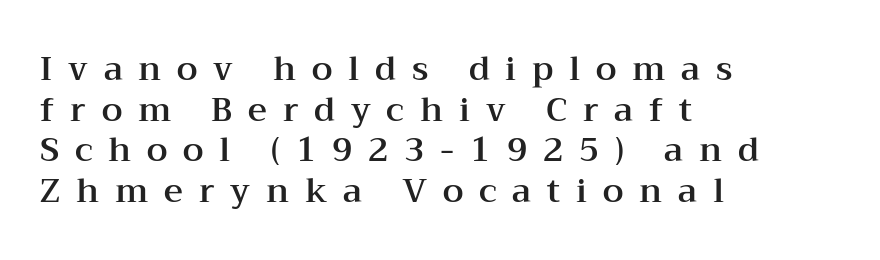
Q: Is the text italic (slanted)? A: No, it is upright.
Q: Is the typeface a serif or a sans-serif typeface? A: Serif.
Q: Is the text underlined? A: No.
Q: How is the paragraph aligned? A: Left-aligned.
Q: Is the spacing between letters normal or unusually wide? A: Unusually wide.
Q: Width (condensed, normal, or wide)? A: Wide.
Q: Stroke contrast? A: Medium.
Q: x-height? A: Medium.
Q: Monospaced? A: No.
